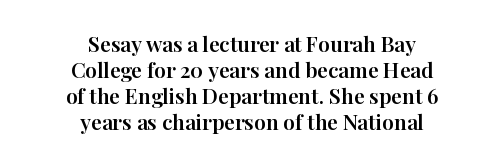
The image shows 21 px text type, upright; set centered, line spacing 1.24x, normal letter spacing, not underlined.
